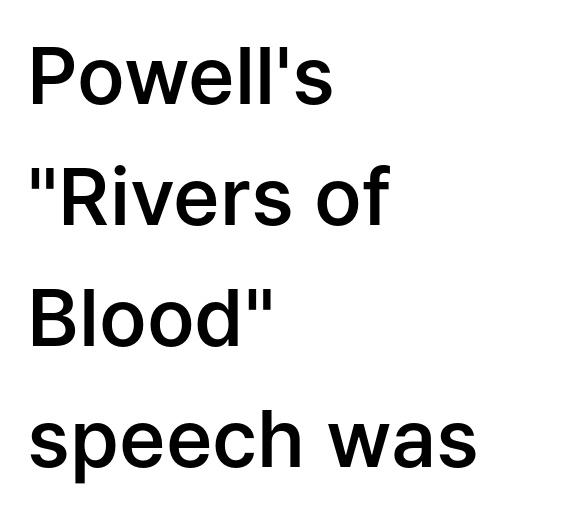
Q: Is the text bold? A: Semi-bold.
Q: Is the text italic (slanted)? A: No, it is upright.
Q: Is the typeface a serif or a sans-serif typeface? A: Sans-serif.
Q: Is the text underlined? A: No.
Q: How is the paragraph aligned? A: Left-aligned.
Q: Is the spacing between letters normal or unusually wide? A: Normal.
Q: Is the spacing between lines tight, normal or loose? A: Normal.
Q: Width (condensed, normal, or wide)? A: Normal.
Q: Stroke contrast? A: Low.
Q: x-height? A: Medium.
Q: Monospaced? A: No.
